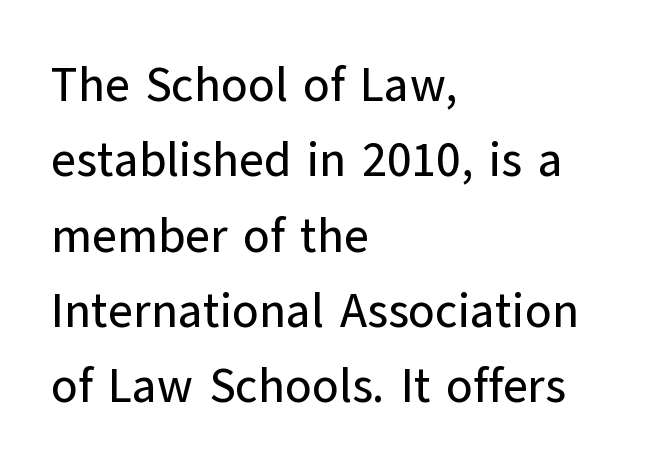
You can tell from the bare stems that sans-serif type was used. Caption: standard tracking, unaltered. A roman cut, with each character standing at attention. Interline gaps are of average width in this sample. A typesetter would call this proportional, since set widths differ per character.
